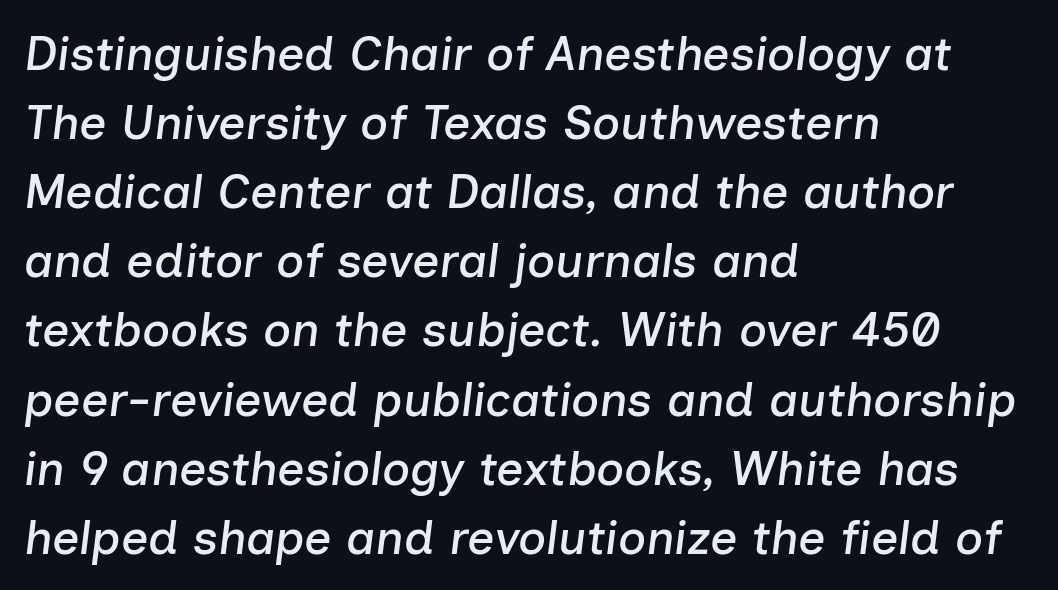
Descenders hang freely into open space. The lines in this sample share a left origin and differ only in where they stop. The passage shown is typed in a proportional face where columns would drift. The font's italic variant was chosen for this text. The lines sit at an ordinary, default distance from one another. You could call the tracking neutral — neither tight nor loose.
